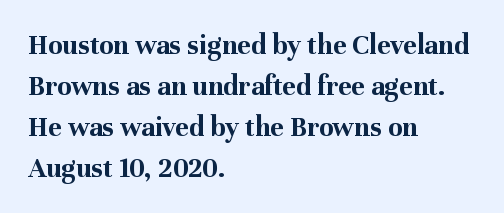
{"serif": "yes", "italic": "no", "bold": "yes", "weight": "bold", "width": "normal", "stroke_contrast": "medium", "x_height": "medium", "monospaced": "no", "underline": "no", "align": "left", "line_spacing": "normal", "line_spacing_ratio": 1.41, "letter_spacing": "normal", "letter_spacing_em": 0.0, "glyph_px": 29}
